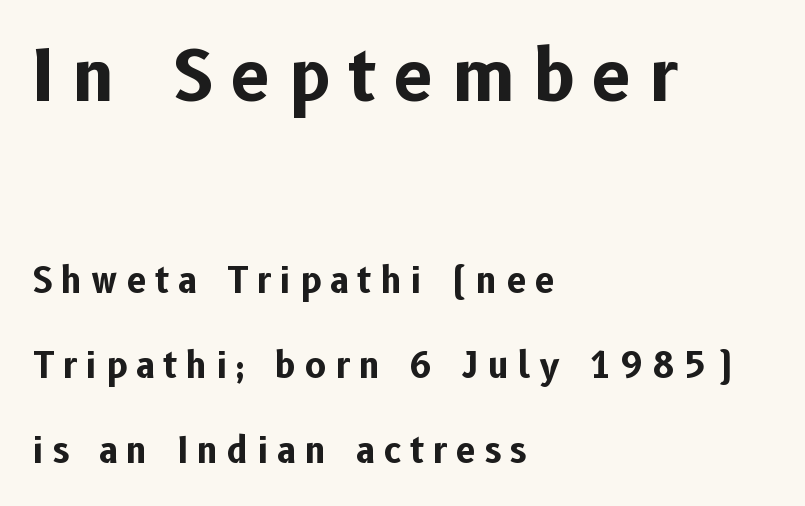
{"serif": "no", "italic": "no", "bold": "yes", "weight": "bold", "width": "normal", "stroke_contrast": "low", "x_height": "medium", "monospaced": "no", "underline": "no", "align": "left", "line_spacing": "loose", "line_spacing_ratio": 2.43, "letter_spacing": "wide", "letter_spacing_em": 0.26, "larger_block": "first", "size_ratio": 2.0, "glyph_px": 70}
